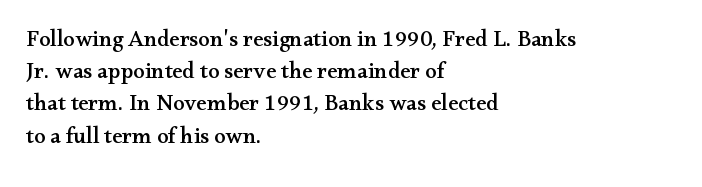
The image shows 23 px text type, upright; set left-aligned, normal line spacing (1.4x), normal letter spacing, not underlined.
